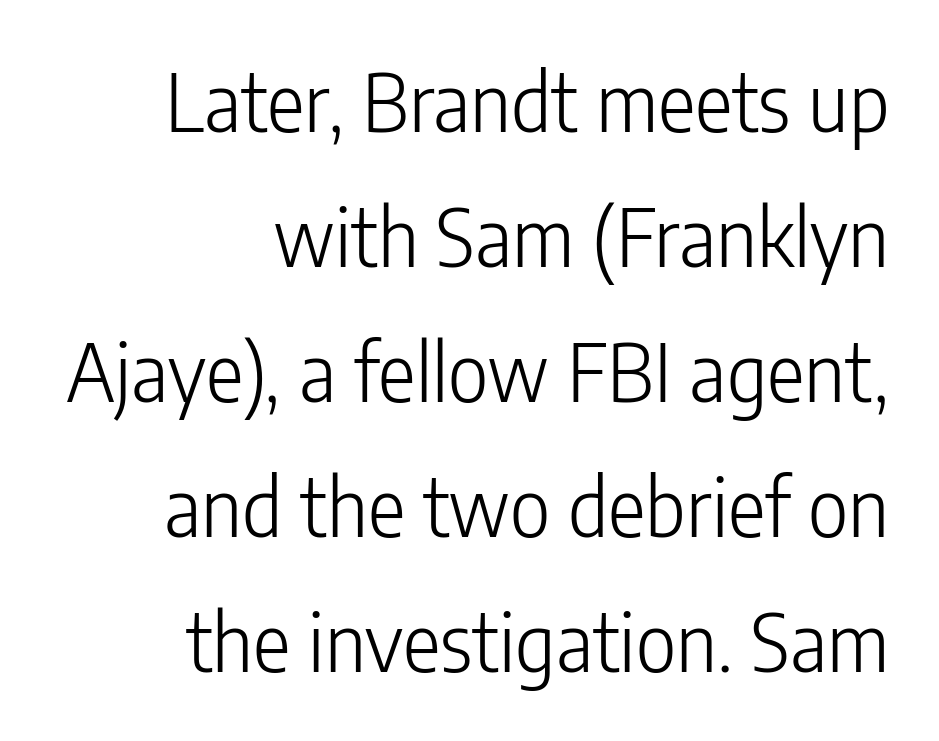
{"serif": "no", "italic": "no", "bold": "no", "weight": "light", "width": "condensed", "stroke_contrast": "low", "x_height": "medium", "monospaced": "no", "underline": "no", "align": "right", "line_spacing_ratio": 1.71, "letter_spacing": "normal", "letter_spacing_em": 0.0, "glyph_px": 79}
